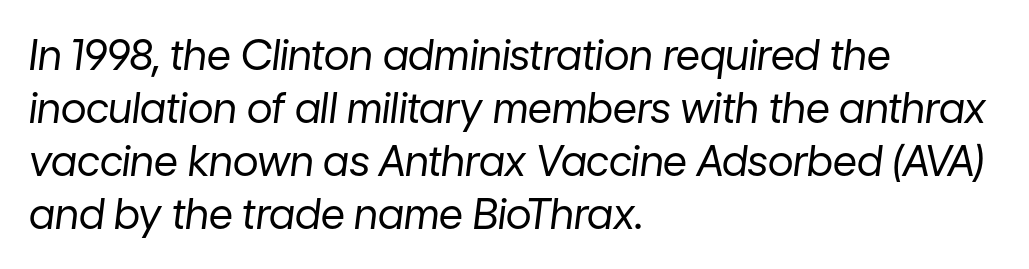
This sample has the flowing, uneven cadence of proportional lettering. You can tell it's italic because the verticals aren't actually vertical. The letterforms sit shoulder to shoulder at normal distance. Reading down the block, your eye returns to a fixed left position each line.
